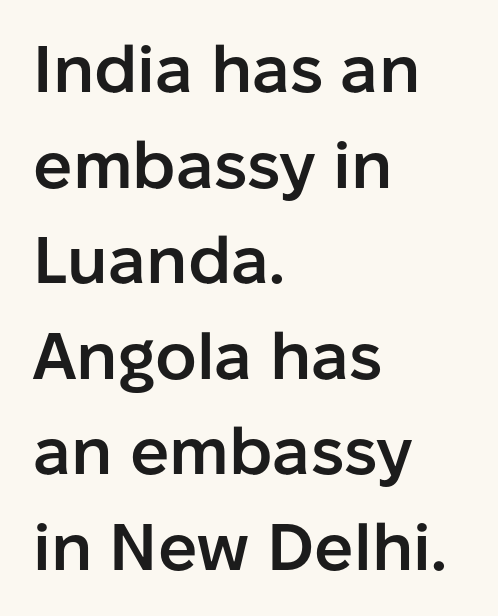
Q: Is the text bold? A: Semi-bold.
Q: Is the text italic (slanted)? A: No, it is upright.
Q: Is the typeface a serif or a sans-serif typeface? A: Sans-serif.
Q: Is the text underlined? A: No.
Q: How is the paragraph aligned? A: Left-aligned.
Q: Is the spacing between letters normal or unusually wide? A: Normal.
Q: Is the spacing between lines tight, normal or loose? A: Normal.
Q: Width (condensed, normal, or wide)? A: Normal.
Q: Stroke contrast? A: Low.
Q: x-height? A: Medium.
Q: Monospaced? A: No.
